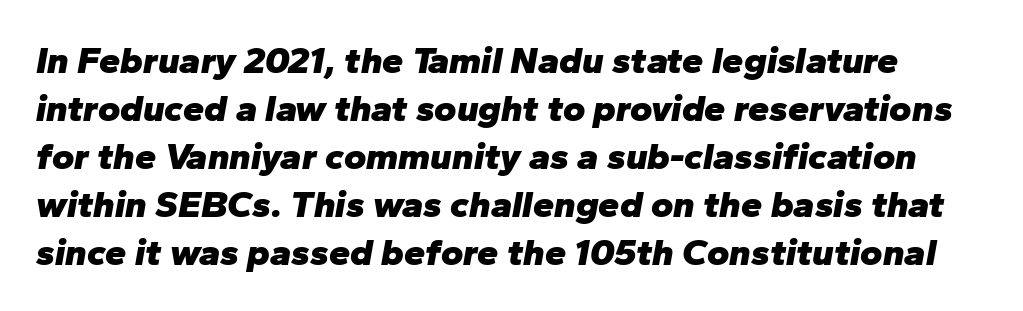
{"italic": "yes", "lean": "right", "slant_degrees": 10, "bold": "yes", "weight": "heavy", "width": "normal", "stroke_contrast": "low", "x_height": "medium", "monospaced": "no", "underline": "no", "line_spacing": "normal", "line_spacing_ratio": 1.26, "letter_spacing": "normal", "letter_spacing_em": 0.0, "glyph_px": 38}
